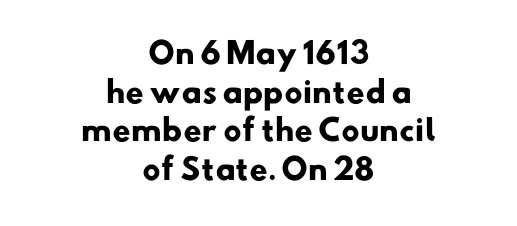
The image shows 29 px heavy sans-serif type; set centered, normal line spacing (1.33x), normal letter spacing, not underlined; low stroke contrast and a small x-height.
